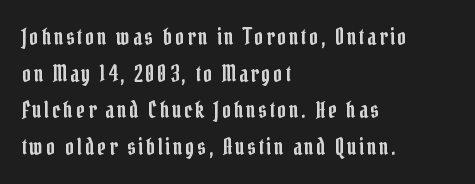
Q: Is the text italic (slanted)? A: No, it is upright.
Q: Is the text underlined? A: No.
Q: How is the paragraph aligned? A: Left-aligned.
Q: Is the spacing between lines tight, normal or loose? A: Normal.
